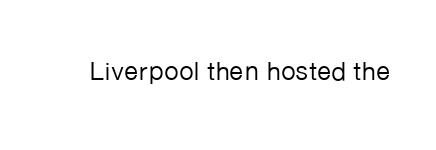
Q: Is the text bold? A: No.
Q: Is the text italic (slanted)? A: No, it is upright.
Q: Is the text underlined? A: No.
Q: Is the spacing between letters normal or unusually wide? A: Normal.
